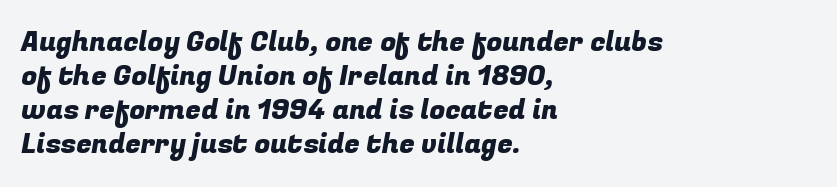
Q: Is the typeface a serif or a sans-serif typeface? A: Sans-serif.
Q: Is the text underlined? A: No.
Q: How is the paragraph aligned? A: Left-aligned.
Q: Is the spacing between letters normal or unusually wide? A: Normal.
Q: Width (condensed, normal, or wide)? A: Normal.
Q: Stroke contrast? A: Low.
Q: x-height? A: Medium.
Q: Monospaced? A: No.
